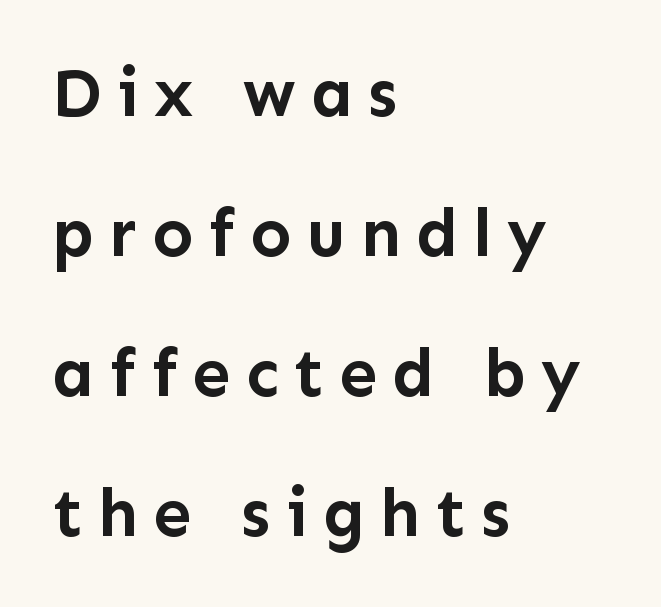
Q: Is the text bold? A: Yes.
Q: Is the text italic (slanted)? A: No, it is upright.
Q: Is the typeface a serif or a sans-serif typeface? A: Sans-serif.
Q: Is the text underlined? A: No.
Q: How is the paragraph aligned? A: Left-aligned.
Q: Is the spacing between letters normal or unusually wide? A: Unusually wide.
Q: Is the spacing between lines tight, normal or loose? A: Loose.
Q: Width (condensed, normal, or wide)? A: Normal.
Q: Stroke contrast? A: Low.
Q: x-height? A: Medium.
Q: Monospaced? A: No.
